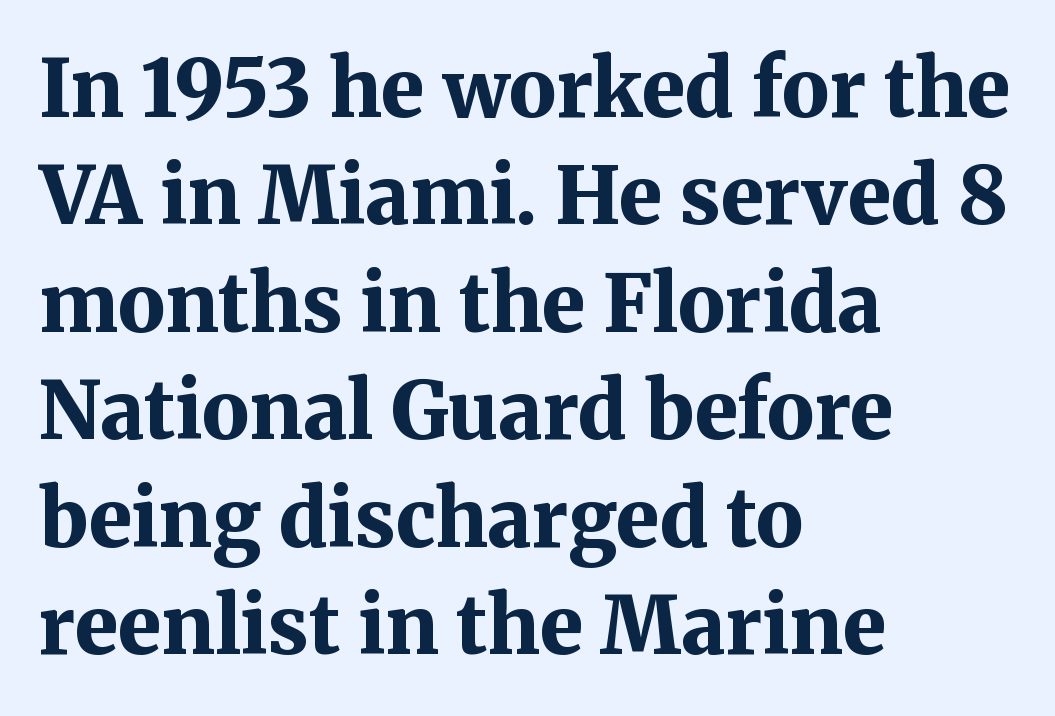
Q: Is the text bold? A: Yes.
Q: Is the text italic (slanted)? A: No, it is upright.
Q: Is the typeface a serif or a sans-serif typeface? A: Serif.
Q: Is the text underlined? A: No.
Q: How is the paragraph aligned? A: Left-aligned.
Q: Is the spacing between letters normal or unusually wide? A: Normal.
Q: Is the spacing between lines tight, normal or loose? A: Normal.
Q: Width (condensed, normal, or wide)? A: Normal.
Q: Stroke contrast? A: Medium.
Q: x-height? A: Medium.
Q: Monospaced? A: No.
